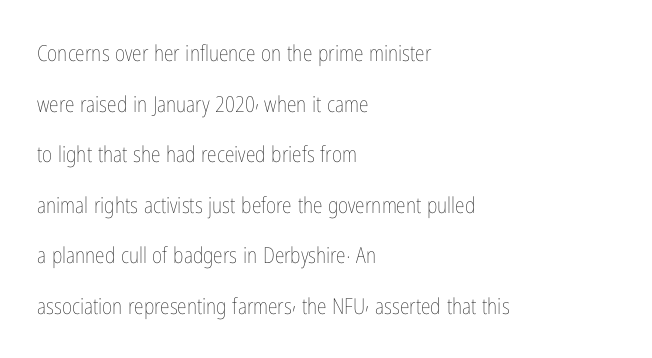
The image shows 22 px text type, upright; set left-aligned, loose line spacing (2.3x), normal letter spacing, not underlined.
